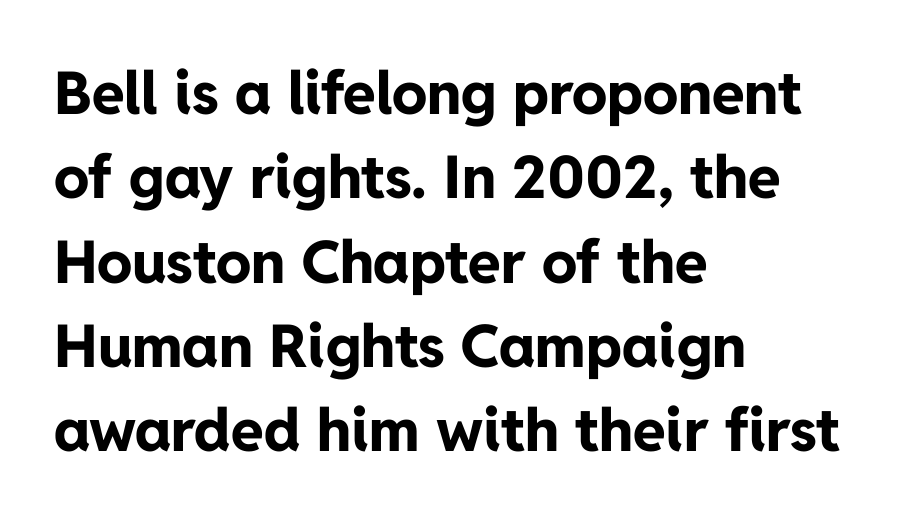
Q: Is the text bold? A: Yes.
Q: Is the text italic (slanted)? A: No, it is upright.
Q: Is the typeface a serif or a sans-serif typeface? A: Sans-serif.
Q: Is the text underlined? A: No.
Q: How is the paragraph aligned? A: Left-aligned.
Q: Is the spacing between letters normal or unusually wide? A: Normal.
Q: Is the spacing between lines tight, normal or loose? A: Normal.
Q: Width (condensed, normal, or wide)? A: Normal.
Q: Stroke contrast? A: Low.
Q: x-height? A: Medium.
Q: Monospaced? A: No.
